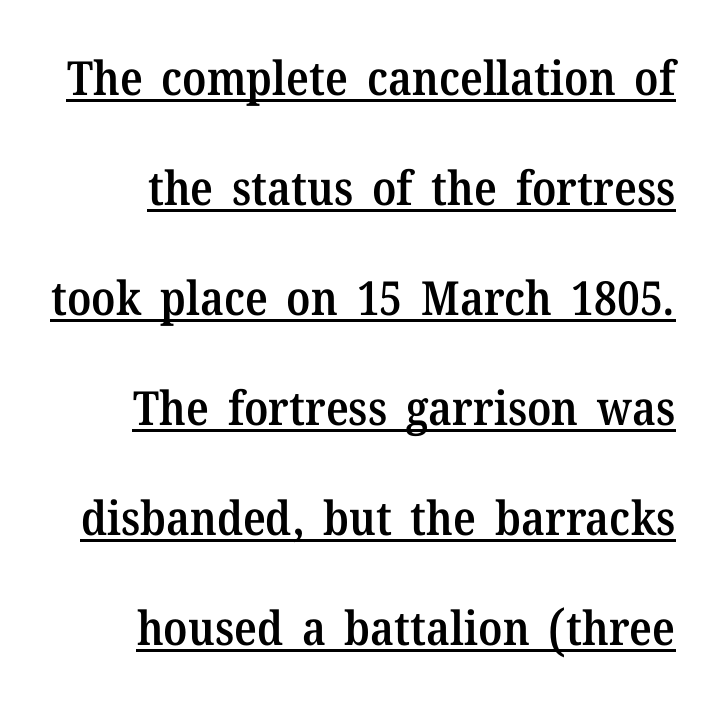
Q: Is the text bold? A: Semi-bold.
Q: Is the text italic (slanted)? A: No, it is upright.
Q: Is the typeface a serif or a sans-serif typeface? A: Serif.
Q: Is the text underlined? A: Yes.
Q: Is the spacing between letters normal or unusually wide? A: Normal.
Q: Is the spacing between lines tight, normal or loose? A: Loose.
Q: Width (condensed, normal, or wide)? A: Normal.
Q: Stroke contrast? A: Medium.
Q: x-height? A: Medium.
Q: Monospaced? A: No.
